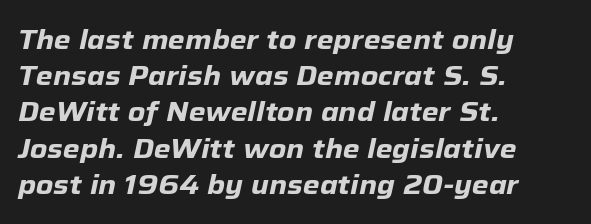
{"italic": "yes", "lean": "right", "slant_degrees": 12, "bold": "yes", "underline": "no", "align": "left", "line_spacing": "normal", "line_spacing_ratio": 1.34, "letter_spacing": "normal", "letter_spacing_em": 0.0, "glyph_px": 27}
